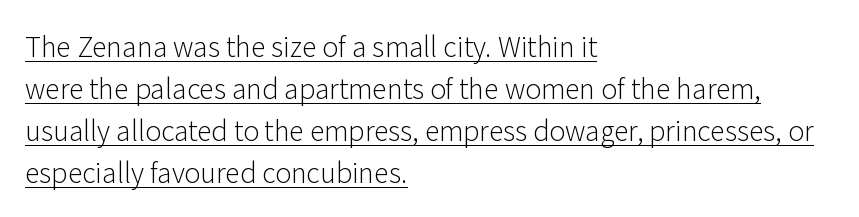
Q: Is the text bold? A: No.
Q: Is the text italic (slanted)? A: No, it is upright.
Q: Is the text underlined? A: Yes.
Q: How is the paragraph aligned? A: Left-aligned.
Q: Is the spacing between letters normal or unusually wide? A: Normal.
Q: Is the spacing between lines tight, normal or loose? A: Normal.
